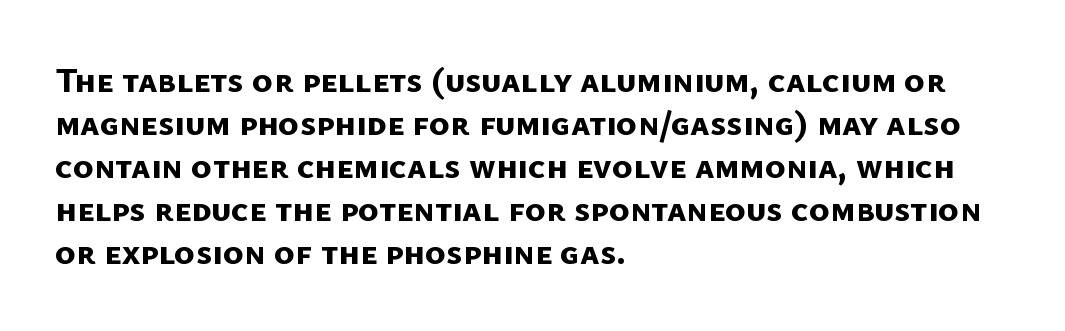
{"serif": "no", "bold": "yes", "weight": "bold", "width": "normal", "stroke_contrast": "low", "x_height": "medium", "monospaced": "no", "underline": "no", "align": "left", "line_spacing_ratio": 1.23, "letter_spacing": "normal", "letter_spacing_em": 0.0, "glyph_px": 35}
